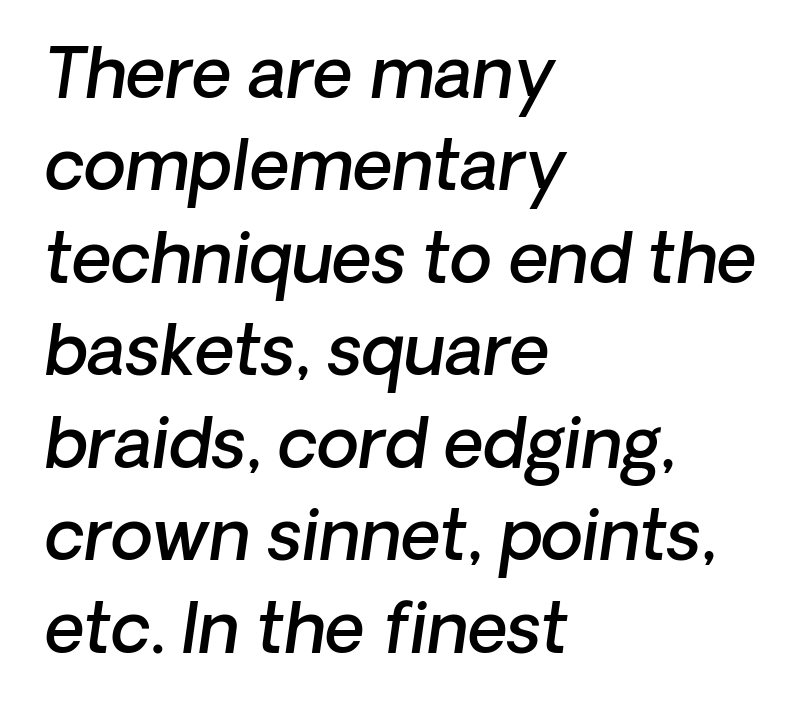
Q: Is the text bold? A: Semi-bold.
Q: Is the typeface a serif or a sans-serif typeface? A: Sans-serif.
Q: Is the text underlined? A: No.
Q: How is the paragraph aligned? A: Left-aligned.
Q: Is the spacing between letters normal or unusually wide? A: Normal.
Q: Is the spacing between lines tight, normal or loose? A: Normal.
Q: Width (condensed, normal, or wide)? A: Normal.
Q: Stroke contrast? A: Low.
Q: x-height? A: Medium.
Q: Monospaced? A: No.
